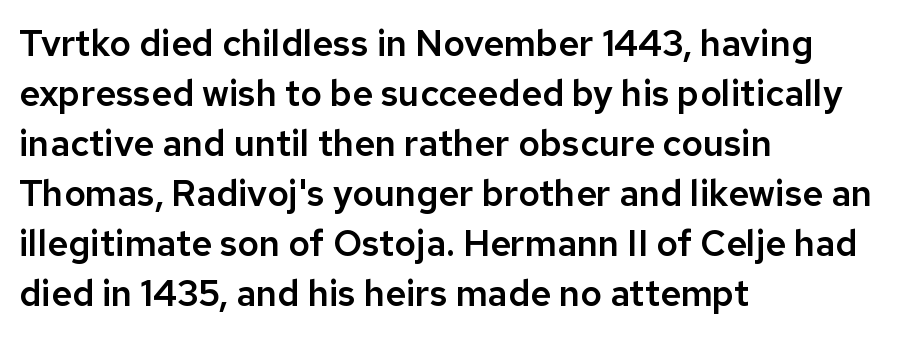
The image shows 36 px sans-serif type, upright; set left-aligned, normal line spacing (1.39x), normal letter spacing, not underlined; low stroke contrast and a medium x-height.
